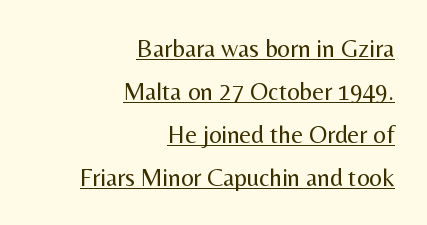
Q: Is the text bold? A: No.
Q: Is the text italic (slanted)? A: No, it is upright.
Q: Is the text underlined? A: Yes.
Q: How is the paragraph aligned? A: Right-aligned.
Q: Is the spacing between letters normal or unusually wide? A: Normal.
